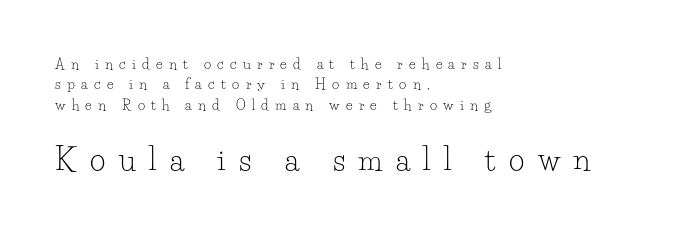
{"serif": "yes", "italic": "no", "bold": "no", "weight": "light", "width": "normal", "stroke_contrast": "low", "x_height": "small", "monospaced": "no", "underline": "no", "align": "left", "line_spacing": "normal", "line_spacing_ratio": 1.46, "letter_spacing": "wide", "letter_spacing_em": 0.45, "larger_block": "second", "size_ratio": 2.14, "glyph_px": 30}
